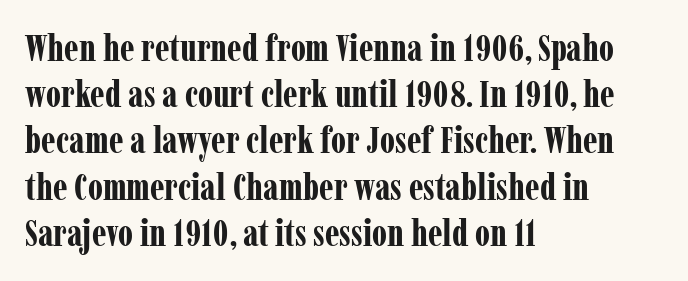
Q: Is the text bold? A: Yes.
Q: Is the text italic (slanted)? A: No, it is upright.
Q: Is the typeface a serif or a sans-serif typeface? A: Serif.
Q: Is the text underlined? A: No.
Q: How is the paragraph aligned? A: Left-aligned.
Q: Is the spacing between letters normal or unusually wide? A: Normal.
Q: Is the spacing between lines tight, normal or loose? A: Normal.
Q: Width (condensed, normal, or wide)? A: Condensed.
Q: Stroke contrast? A: Low.
Q: x-height? A: Medium.
Q: Monospaced? A: No.
